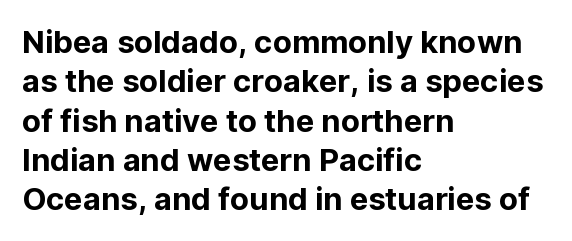
{"serif": "no", "italic": "no", "width": "normal", "stroke_contrast": "low", "x_height": "medium", "monospaced": "no", "underline": "no", "align": "left", "line_spacing": "normal", "line_spacing_ratio": 1.27, "letter_spacing": "normal", "letter_spacing_em": 0.0, "glyph_px": 31}
